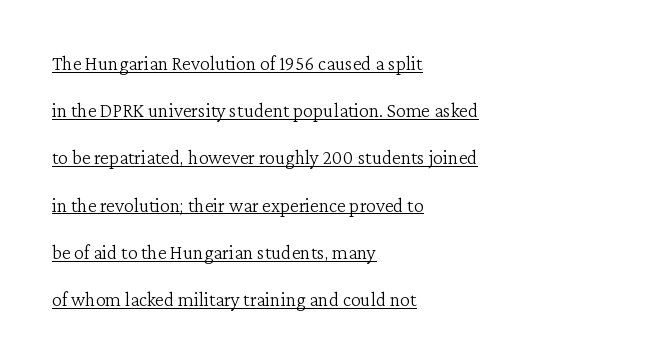
Q: Is the text bold? A: No.
Q: Is the text italic (slanted)? A: No, it is upright.
Q: Is the text underlined? A: Yes.
Q: How is the paragraph aligned? A: Left-aligned.
Q: Is the spacing between letters normal or unusually wide? A: Normal.
Q: Is the spacing between lines tight, normal or loose? A: Loose.
